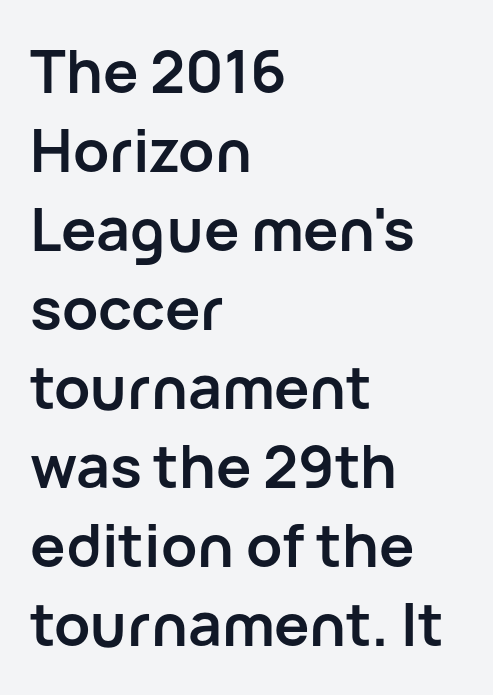
{"serif": "no", "italic": "no", "bold": "yes", "weight": "semibold", "width": "normal", "stroke_contrast": "low", "x_height": "medium", "monospaced": "no", "underline": "no", "align": "left", "line_spacing": "normal", "line_spacing_ratio": 1.34, "letter_spacing": "normal", "letter_spacing_em": 0.0, "glyph_px": 59}
